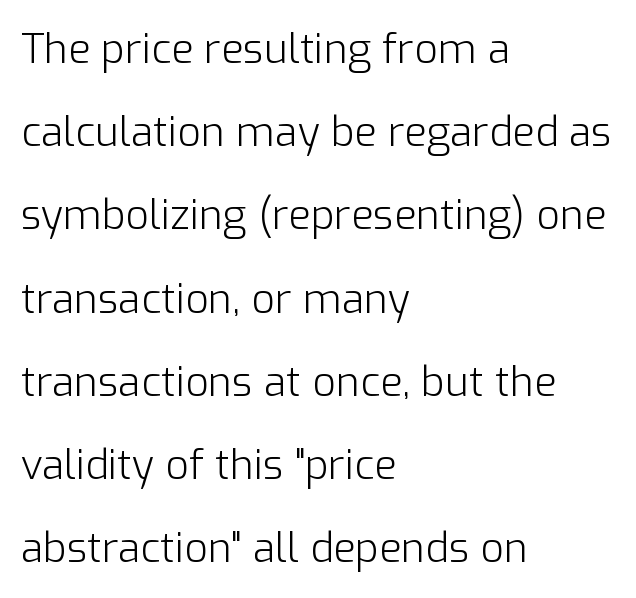
The face used here is proportionally spaced, like ordinary book or web type. No heavy texture on the line: the type isn't bold. Compared with a centered layout, this one pins lines to the left instead. Loosely led — the rows are spread out.
